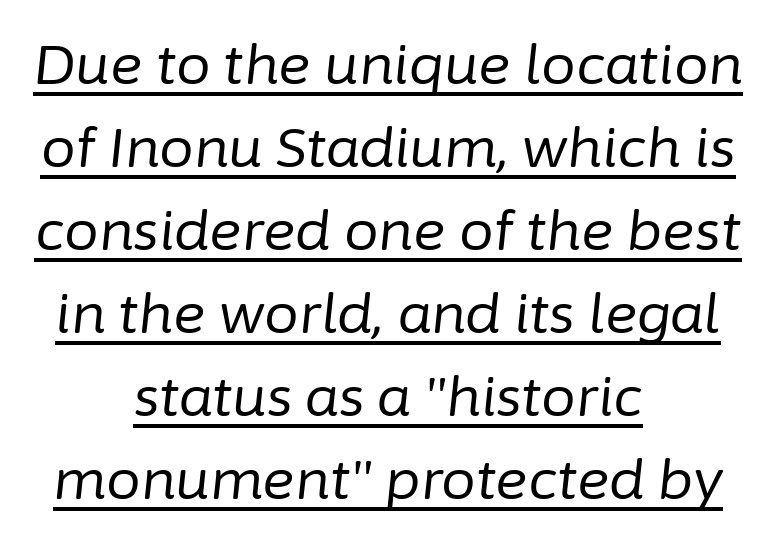
This sample uses plain, unmodified letter spacing. Casual observation: everything's sitting right in the middle. Think of a printed novel: that variable character pitch is what you see here. The block of text has a typical density, with ordinary space between rows. Designer's note — italics engaged. Underlined type.
